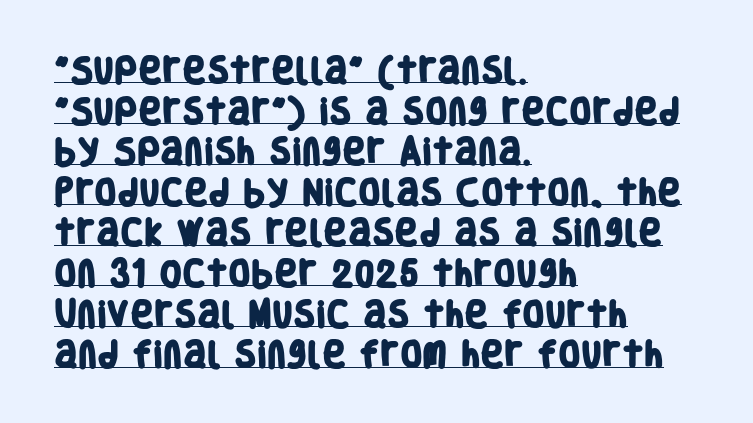
The image shows 29 px heavy, condensed sans-serif type; set left-aligned, normal line spacing (1.4x), normal letter spacing, underlined; low stroke contrast and a large x-height.
